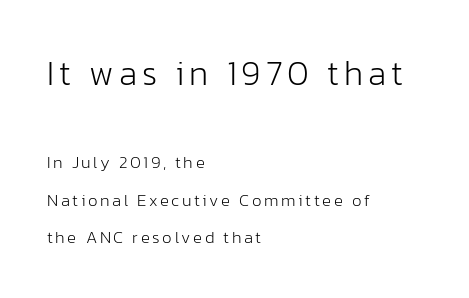
Summary of vertical rhythm: relaxed, with wide interline spacing. The rendering anchors every line to the left-hand side. This sample has the flowing, uneven cadence of proportional lettering. The font is comparable to plain body text, perhaps lighter. The specimen reads as upright at a glance.
